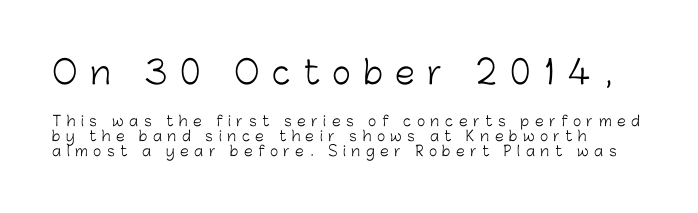
{"serif": "no", "italic": "no", "bold": "no", "weight": "light", "width": "normal", "stroke_contrast": "low", "x_height": "medium", "monospaced": "no", "underline": "no", "line_spacing": "tight", "line_spacing_ratio": 1.08, "letter_spacing": "wide", "letter_spacing_em": 0.4, "larger_block": "first", "size_ratio": 2.29, "glyph_px": 32}
